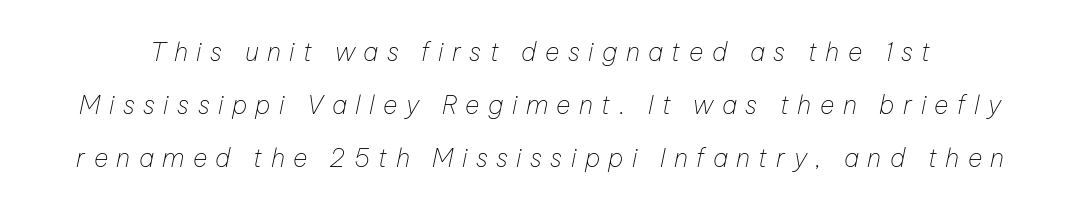
This sample uses expanded letter spacing, leaving extra air between glyphs. Letters rest on an invisible, unmarked baseline. In terms of posture, this sample is oblique. A quiet, ordinary-to-light weight characterises the typeface. Horizontal bands of white between lines are thick stripes.
